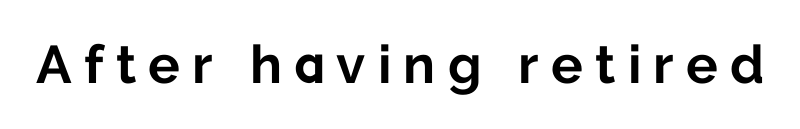
The image shows 53 px bold sans-serif type, upright; set unusually wide letter spacing (+0.23 em), not underlined; low stroke contrast and a medium x-height.
